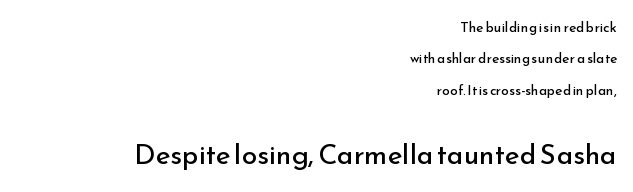
Underlining? Definitely not there. These two chunks differ in scale, with the bottom chunk taking the larger measure. The type sits square on the baseline with zero lean. Do the characters align in a grid? No, the font is proportional. Stroke mass is kept to a normal reading level or below.
